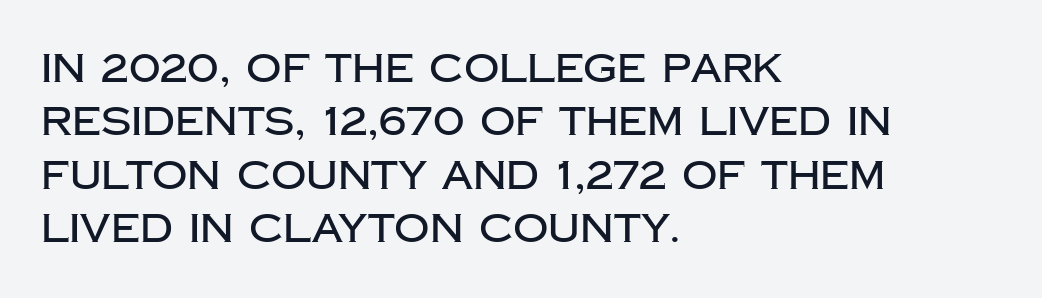
{"serif": "no", "italic": "no", "width": "normal", "stroke_contrast": "low", "x_height": "large", "monospaced": "no", "underline": "no", "align": "left", "line_spacing": "normal", "line_spacing_ratio": 1.37, "letter_spacing": "normal", "letter_spacing_em": 0.0, "glyph_px": 39}
